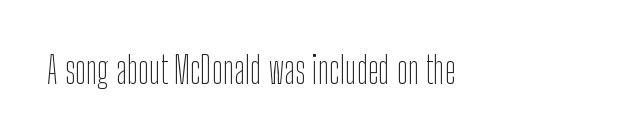
The image shows 37 px thin, condensed sans-serif type, upright; set normal letter spacing, not underlined; low stroke contrast and a medium x-height.
